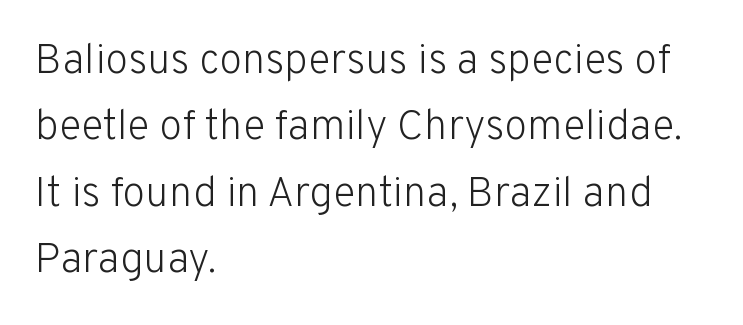
The image shows 42 px light sans-serif type, upright; set left-aligned, normal line spacing (1.58x), normal letter spacing, not underlined; low stroke contrast and a medium x-height.
